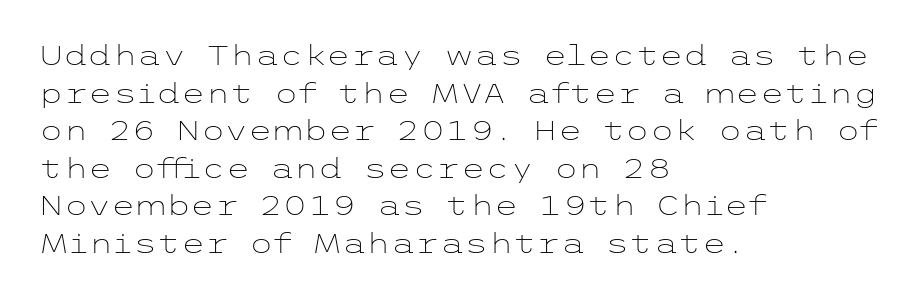
Vertical spacing — default. The characters are drawn with everyday or finer stroke widths. Does the copy run flush right? No — it runs flush left. The specimen omits any rule beneath the text block's lines. The gaps between neighbouring characters are ordinary and unremarkable. The font family rendered here belongs to the sans-serif group.
